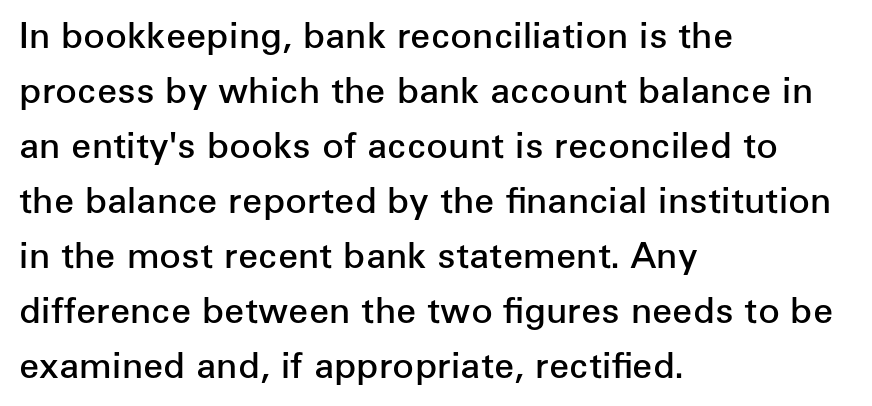
The image shows 36 px semibold sans-serif type, upright; set left-aligned, normal line spacing (1.53x), normal letter spacing, not underlined; low stroke contrast and a medium x-height.
